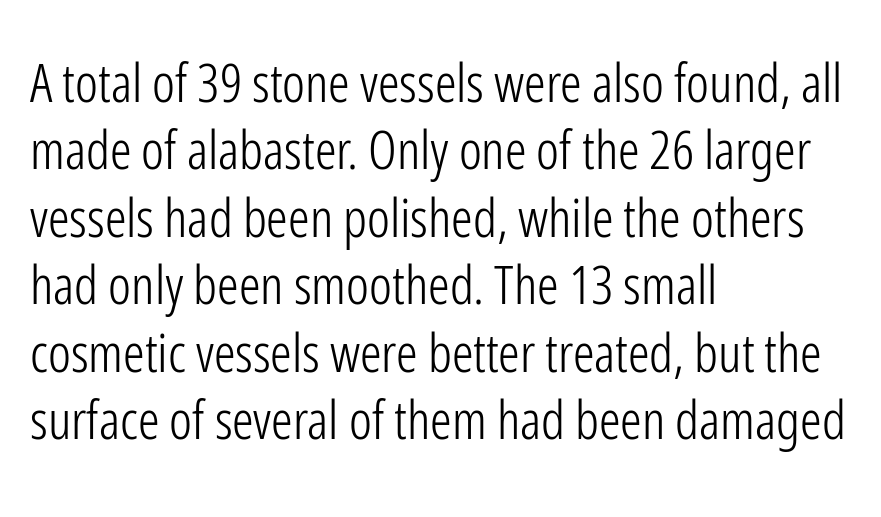
Typographically, this falls in the sans-serif category. Standard letterfit; no display-style spreading of the glyphs. The cut favours lightness, reaching ordinary text weight at its darkest. Casual observation: everything's shoved over to the left. Unlike italic type, these characters show no tilt at all. The specimen omits any rule beneath the text block's lines.
